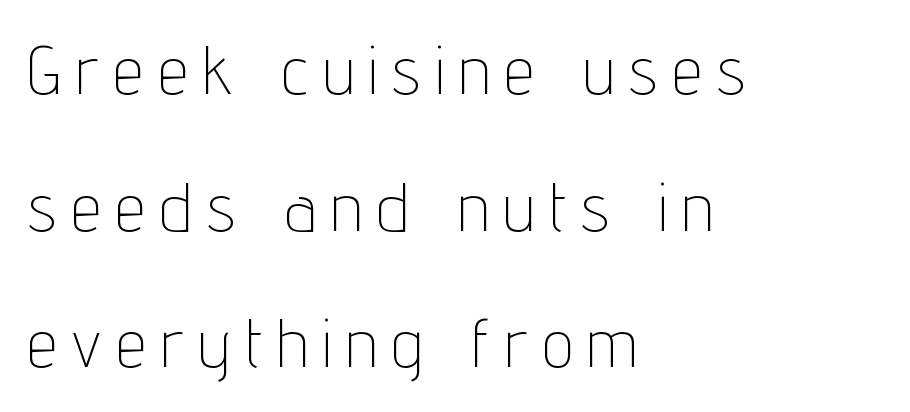
Students, note that the glyphs here are deliberately spaced far apart. The letters advance in unequal steps, a hallmark of proportional type. Line starts are locked; line ends wander. The gap between lines stays unmarked. The letters stand upright; this is a roman face.
